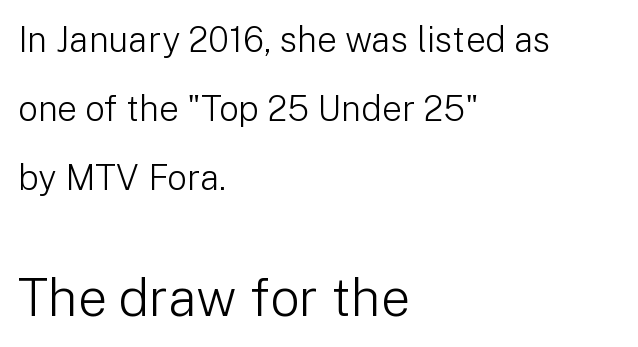
{"serif": "no", "italic": "no", "bold": "no", "weight": "light", "width": "normal", "stroke_contrast": "low", "x_height": "medium", "monospaced": "no", "underline": "no", "align": "left", "line_spacing": "loose", "line_spacing_ratio": 1.97, "letter_spacing": "normal", "letter_spacing_em": 0.0, "larger_block": "second", "size_ratio": 1.49, "glyph_px": 52}
